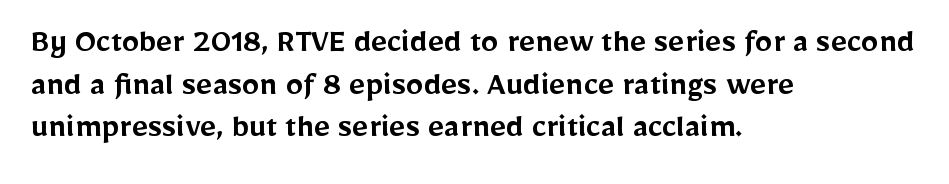
{"serif": "no", "italic": "no", "bold": "semi", "weight": "semibold", "width": "normal", "stroke_contrast": "low", "x_height": "medium", "monospaced": "no", "underline": "no", "align": "left", "line_spacing_ratio": 1.22, "letter_spacing": "normal", "letter_spacing_em": 0.0, "glyph_px": 35}
